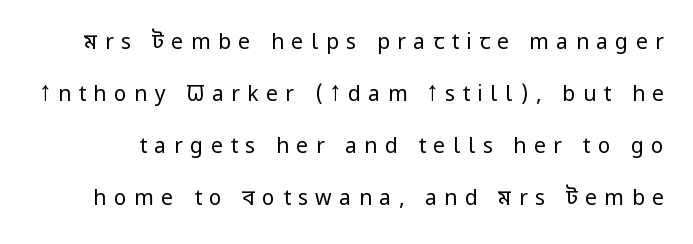
You could only call the tracking loose — the letters float apart. Vertically, the passage feels expansive, rows floating well apart. These glyphs show unthickened strokes, regular width or finer. Decoration check: the copy has no underline. These lines were composed using upright roman letters.
